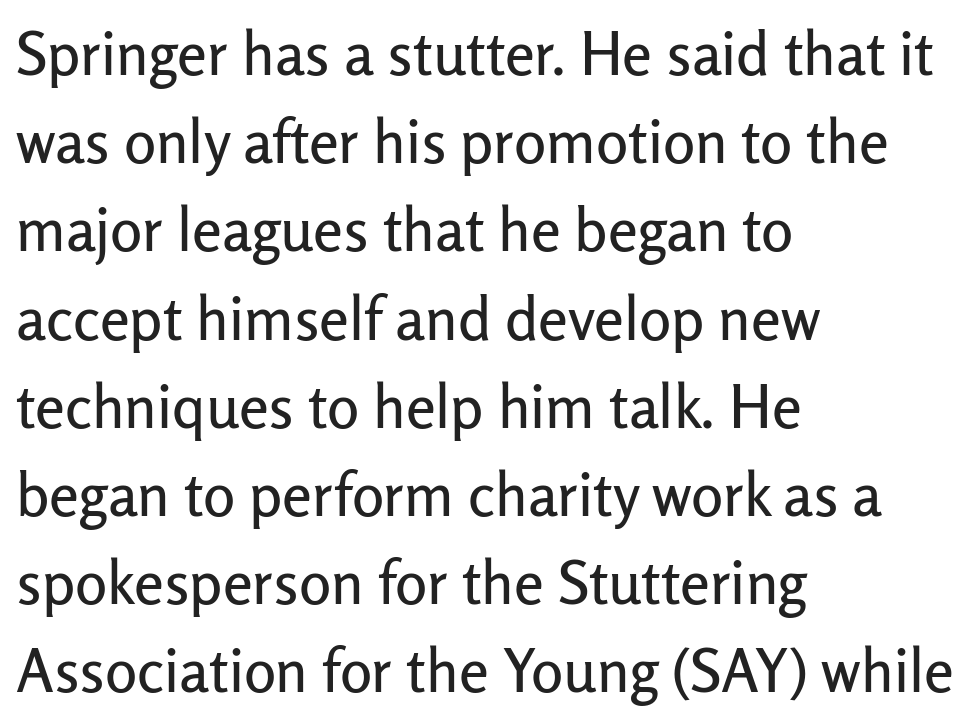
Q: Is the text italic (slanted)? A: No, it is upright.
Q: Is the typeface a serif or a sans-serif typeface? A: Sans-serif.
Q: Is the text underlined? A: No.
Q: How is the paragraph aligned? A: Left-aligned.
Q: Is the spacing between letters normal or unusually wide? A: Normal.
Q: Is the spacing between lines tight, normal or loose? A: Normal.
Q: Width (condensed, normal, or wide)? A: Normal.
Q: Stroke contrast? A: Low.
Q: x-height? A: Medium.
Q: Monospaced? A: No.
